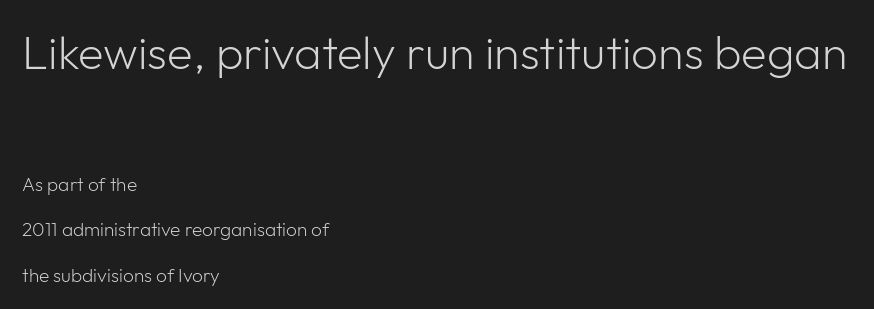
{"serif": "no", "italic": "no", "bold": "no", "weight": "light", "width": "normal", "stroke_contrast": "low", "x_height": "medium", "monospaced": "no", "underline": "no", "align": "left", "line_spacing": "loose", "line_spacing_ratio": 2.39, "letter_spacing": "normal", "letter_spacing_em": 0.0, "larger_block": "first", "size_ratio": 2.47, "glyph_px": 47}
